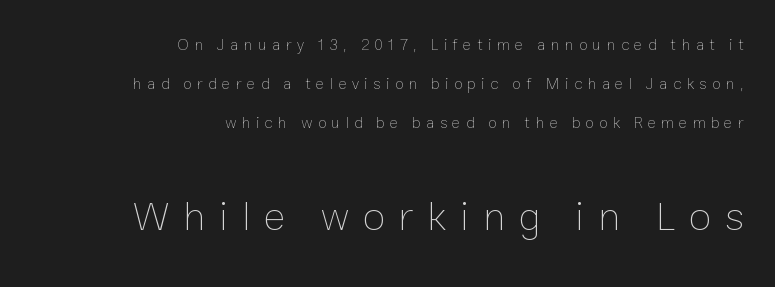
The image shows 41 px thin type, upright; set right-aligned, loose line spacing (2.45x), unusually wide letter spacing (+0.33 em), not underlined; the second (bottom) block is 2.56x larger; low stroke contrast and a medium x-height.
